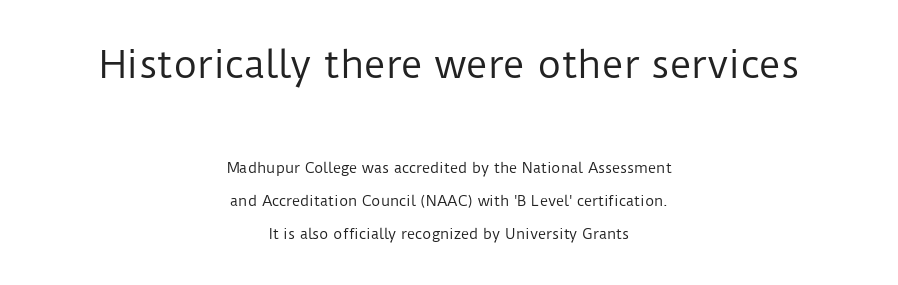
Q: Is the text bold? A: No.
Q: Is the text italic (slanted)? A: No, it is upright.
Q: Is the typeface a serif or a sans-serif typeface? A: Sans-serif.
Q: Is the text underlined? A: No.
Q: How is the paragraph aligned? A: Centered.
Q: Is the spacing between letters normal or unusually wide? A: Normal.
Q: Is the spacing between lines tight, normal or loose? A: Loose.
Q: Which block of text is set in a larger size, the first (top) or the second (bottom)? A: The first (top) one.
Q: Width (condensed, normal, or wide)? A: Normal.
Q: Stroke contrast? A: Low.
Q: x-height? A: Medium.
Q: Monospaced? A: No.
